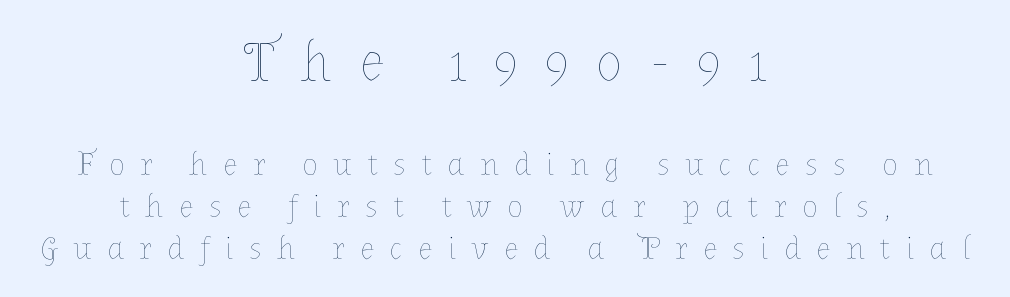
The image shows 56 px thin type, upright; set centered, normal line spacing (1.31x), unusually wide letter spacing (+0.49 em), not underlined; the first (top) block is 1.75x larger; low stroke contrast and a medium x-height.
